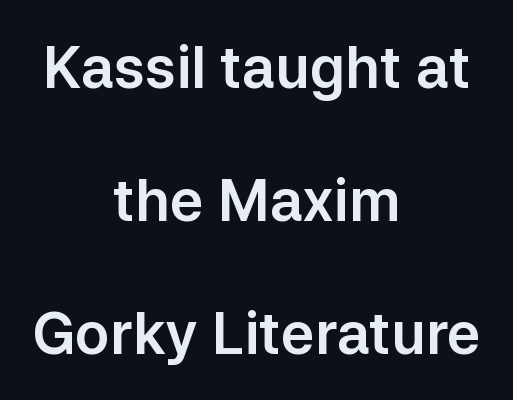
Q: Is the text italic (slanted)? A: No, it is upright.
Q: Is the typeface a serif or a sans-serif typeface? A: Sans-serif.
Q: Is the text underlined? A: No.
Q: How is the paragraph aligned? A: Centered.
Q: Is the spacing between letters normal or unusually wide? A: Normal.
Q: Is the spacing between lines tight, normal or loose? A: Loose.
Q: Width (condensed, normal, or wide)? A: Normal.
Q: Stroke contrast? A: Low.
Q: x-height? A: Medium.
Q: Monospaced? A: No.
